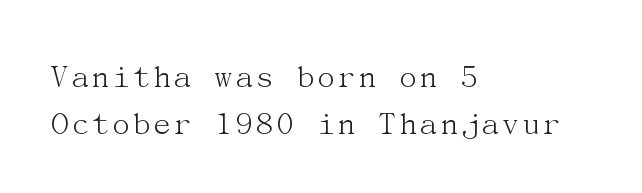
Q: Is the text bold? A: No.
Q: Is the text italic (slanted)? A: No, it is upright.
Q: Is the typeface a serif or a sans-serif typeface? A: Serif.
Q: Is the text underlined? A: No.
Q: How is the paragraph aligned? A: Left-aligned.
Q: Is the spacing between letters normal or unusually wide? A: Normal.
Q: Is the spacing between lines tight, normal or loose? A: Normal.
Q: Width (condensed, normal, or wide)? A: Normal.
Q: Stroke contrast? A: Medium.
Q: x-height? A: Medium.
